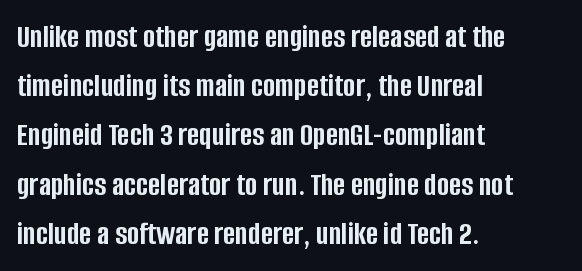
Q: Is the text bold? A: Yes.
Q: Is the text italic (slanted)? A: No, it is upright.
Q: Is the typeface a serif or a sans-serif typeface? A: Sans-serif.
Q: Is the text underlined? A: No.
Q: How is the paragraph aligned? A: Left-aligned.
Q: Is the spacing between letters normal or unusually wide? A: Normal.
Q: Is the spacing between lines tight, normal or loose? A: Normal.
Q: Width (condensed, normal, or wide)? A: Condensed.
Q: Stroke contrast? A: Low.
Q: x-height? A: Large.
Q: Monospaced? A: No.
